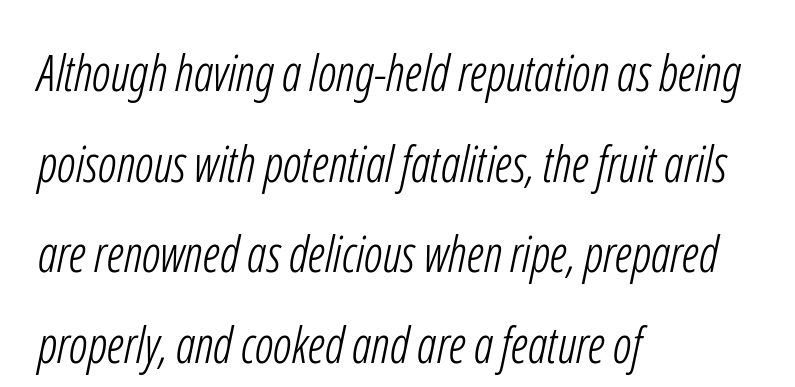
The image shows 49 px light, condensed sans-serif type; set left-aligned, line spacing 1.85x, normal letter spacing, not underlined; low stroke contrast and a medium x-height.
